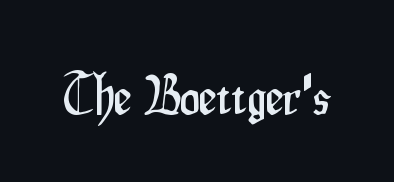
The image shows 57 px condensed sans-serif type, upright; set normal letter spacing, not underlined; low stroke contrast and a small x-height.
